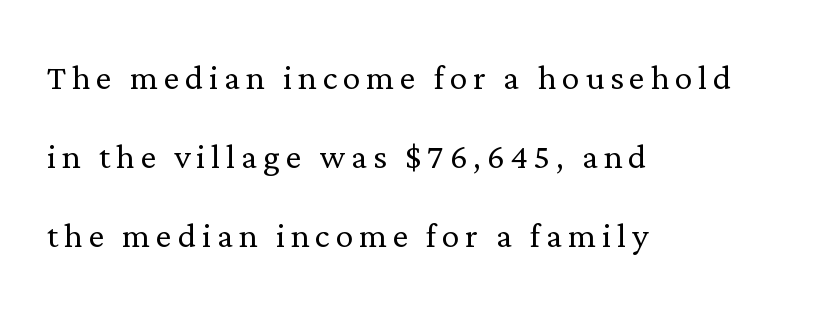
{"serif": "yes", "italic": "no", "bold": "no", "weight": "light", "width": "normal", "stroke_contrast": "low", "x_height": "medium", "monospaced": "no", "underline": "no", "align": "left", "line_spacing_ratio": 1.79, "glyph_px": 44}
